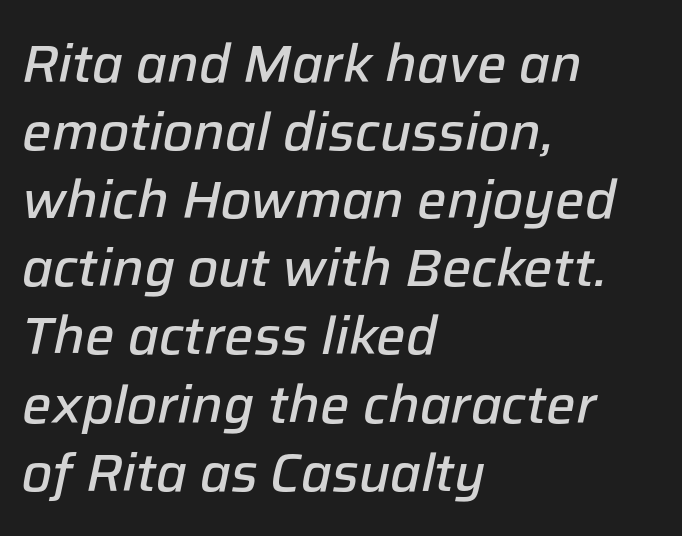
The image shows 52 px semibold type, italic (leaning right); set left-aligned, normal line spacing (1.31x), normal letter spacing, not underlined; low stroke contrast and a medium x-height.
